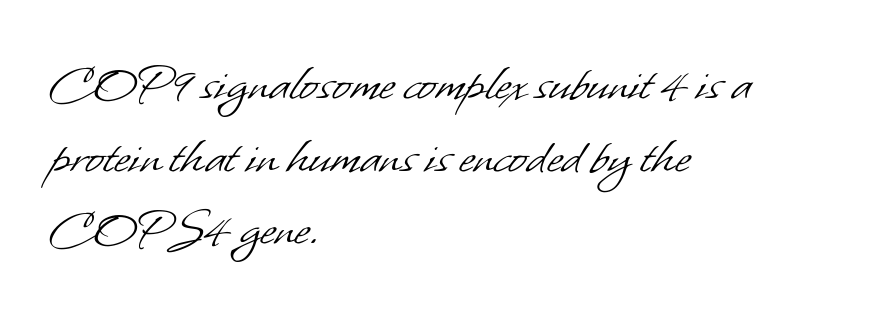
Q: Is the text bold? A: No.
Q: Is the typeface a serif or a sans-serif typeface? A: Sans-serif.
Q: Is the text underlined? A: No.
Q: How is the paragraph aligned? A: Left-aligned.
Q: Is the spacing between letters normal or unusually wide? A: Normal.
Q: Is the spacing between lines tight, normal or loose? A: Normal.
Q: Width (condensed, normal, or wide)? A: Normal.
Q: Stroke contrast? A: Low.
Q: x-height? A: Small.
Q: Monospaced? A: No.
